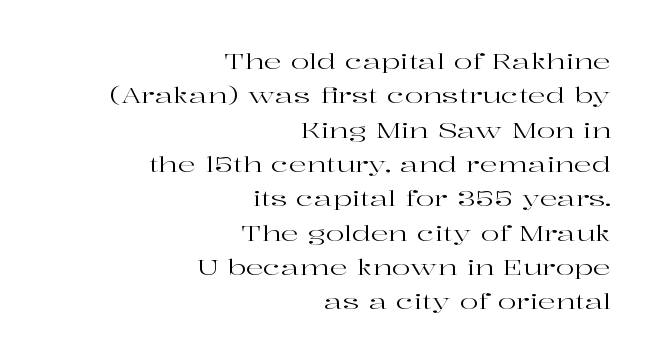
{"italic": "no", "bold": "no", "underline": "no", "align": "right", "line_spacing": "normal", "line_spacing_ratio": 1.56, "letter_spacing": "normal", "letter_spacing_em": 0.0, "glyph_px": 22}
